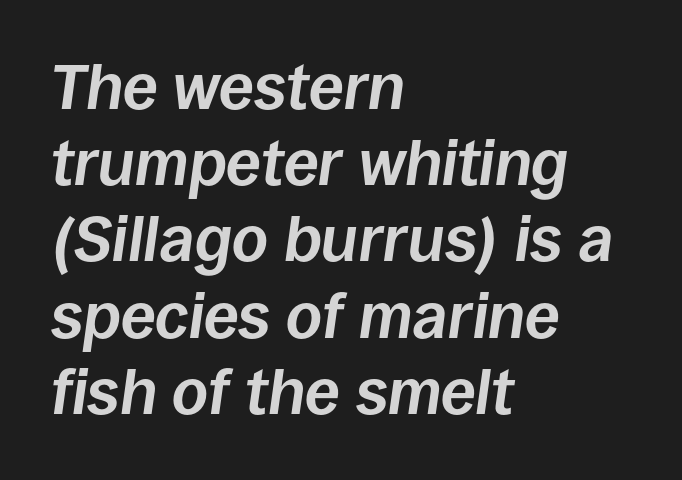
{"italic": "yes", "lean": "right", "slant_degrees": 8, "bold": "yes", "weight": "bold", "width": "normal", "stroke_contrast": "low", "x_height": "large", "monospaced": "no", "underline": "no", "align": "left", "line_spacing_ratio": 1.21, "letter_spacing": "normal", "letter_spacing_em": 0.0, "glyph_px": 63}
